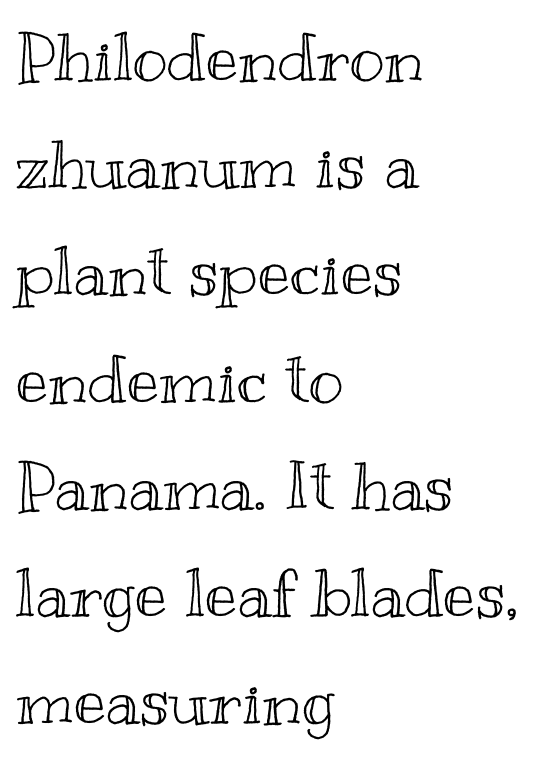
Honestly, there is no underline to notice here at all. Letter spacing: default. Upright lettering throughout. Compared with typical paragraphs, the rows here are spaced about the same.
